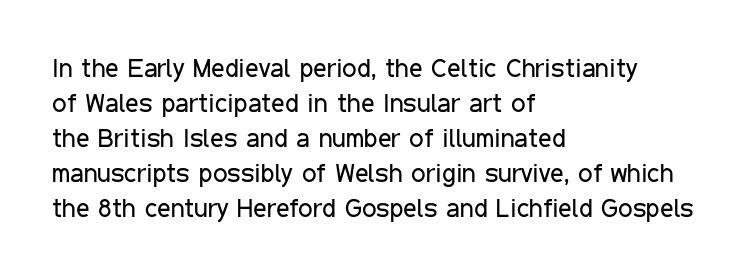
Q: Is the text bold? A: No.
Q: Is the text italic (slanted)? A: No, it is upright.
Q: Is the text underlined? A: No.
Q: How is the paragraph aligned? A: Left-aligned.
Q: Is the spacing between letters normal or unusually wide? A: Normal.
Q: Is the spacing between lines tight, normal or loose? A: Normal.
